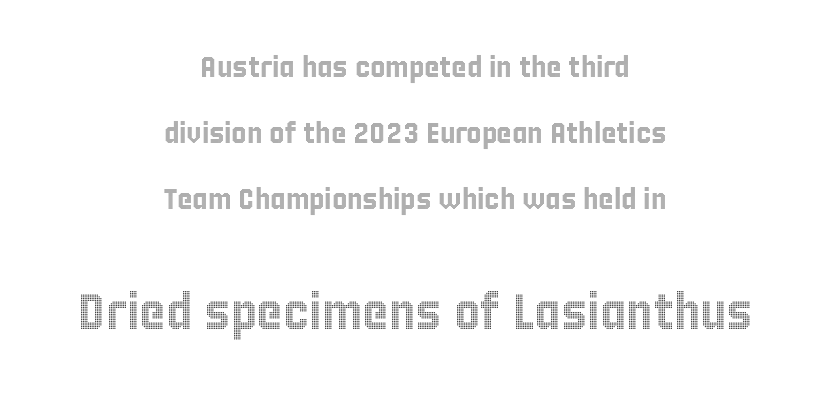
Standard letterfit; no display-style spreading of the glyphs. This rendering features lettering with no underline. Notice how the passage keeps no hard edge, just a central spine. Here the designer chose a conventional face with non-uniform glyph widths. A student would notice the bottom passage is typeset larger than what precedes it.
